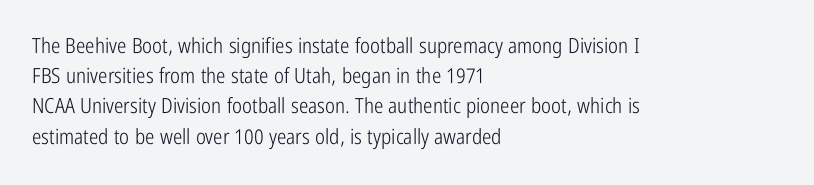
{"italic": "no", "bold": "no", "underline": "no", "align": "left", "line_spacing": "normal", "line_spacing_ratio": 1.44, "letter_spacing": "normal", "letter_spacing_em": 0.0, "glyph_px": 21}
